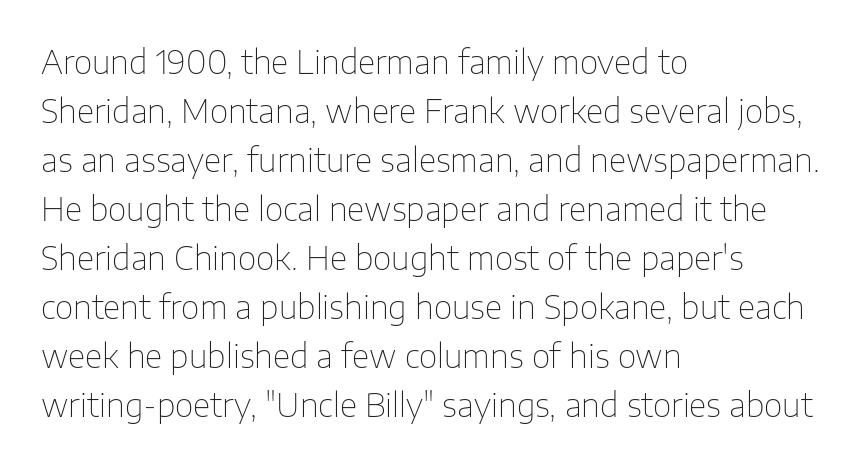
The image shows 32 px thin sans-serif type, upright; set left-aligned, normal line spacing (1.53x), normal letter spacing, not underlined; low stroke contrast and a medium x-height.
